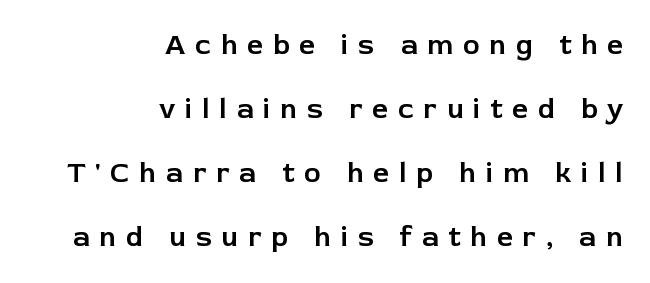
Q: Is the text italic (slanted)? A: No, it is upright.
Q: Is the typeface a serif or a sans-serif typeface? A: Sans-serif.
Q: Is the text underlined? A: No.
Q: How is the paragraph aligned? A: Right-aligned.
Q: Is the spacing between letters normal or unusually wide? A: Unusually wide.
Q: Is the spacing between lines tight, normal or loose? A: Loose.
Q: Width (condensed, normal, or wide)? A: Normal.
Q: Stroke contrast? A: Low.
Q: x-height? A: Medium.
Q: Monospaced? A: No.
